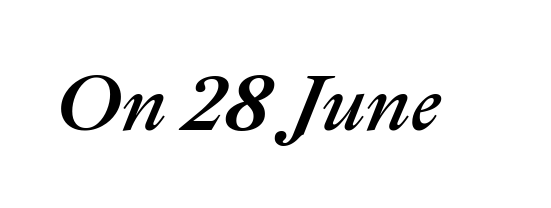
{"italic": "yes", "lean": "right", "slant_degrees": 22, "width": "normal", "stroke_contrast": "medium", "x_height": "medium", "monospaced": "no", "underline": "no", "letter_spacing": "normal", "letter_spacing_em": 0.0, "glyph_px": 79}
